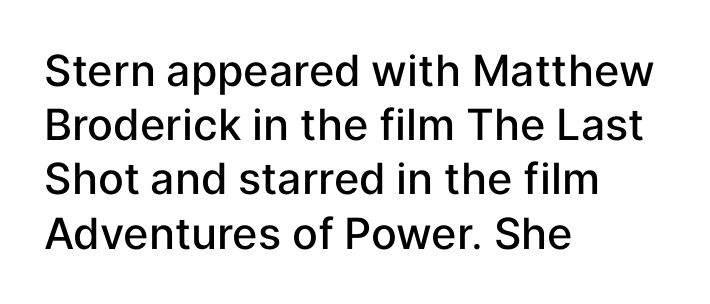
Q: Is the text bold? A: Semi-bold.
Q: Is the text italic (slanted)? A: No, it is upright.
Q: Is the typeface a serif or a sans-serif typeface? A: Sans-serif.
Q: Is the text underlined? A: No.
Q: How is the paragraph aligned? A: Left-aligned.
Q: Is the spacing between letters normal or unusually wide? A: Normal.
Q: Is the spacing between lines tight, normal or loose? A: Normal.
Q: Width (condensed, normal, or wide)? A: Normal.
Q: Stroke contrast? A: Low.
Q: x-height? A: Medium.
Q: Monospaced? A: No.
